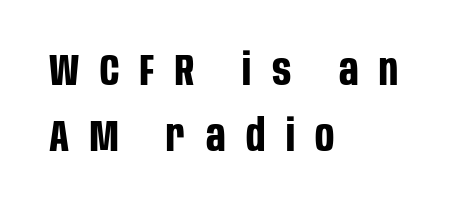
Q: Is the text bold? A: Yes.
Q: Is the text italic (slanted)? A: No, it is upright.
Q: Is the typeface a serif or a sans-serif typeface? A: Sans-serif.
Q: Is the text underlined? A: No.
Q: How is the paragraph aligned? A: Left-aligned.
Q: Is the spacing between letters normal or unusually wide? A: Unusually wide.
Q: Is the spacing between lines tight, normal or loose? A: Normal.
Q: Width (condensed, normal, or wide)? A: Condensed.
Q: Stroke contrast? A: Low.
Q: x-height? A: Large.
Q: Monospaced? A: No.
